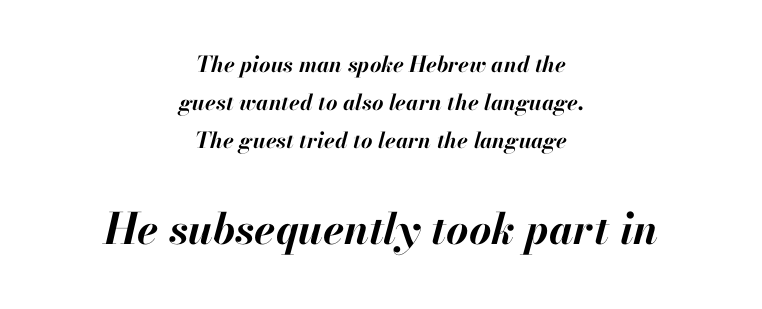
Glyph-to-glyph distance matches everyday printed text. Note the varied advance widths — an 'i' is clearly narrower than an 'm'. The composition opens small and finishes big. The passage shown is emphatically bold. The typography opts for an oblique posture over an upright one. The rendering positions every line midway between the sides.
